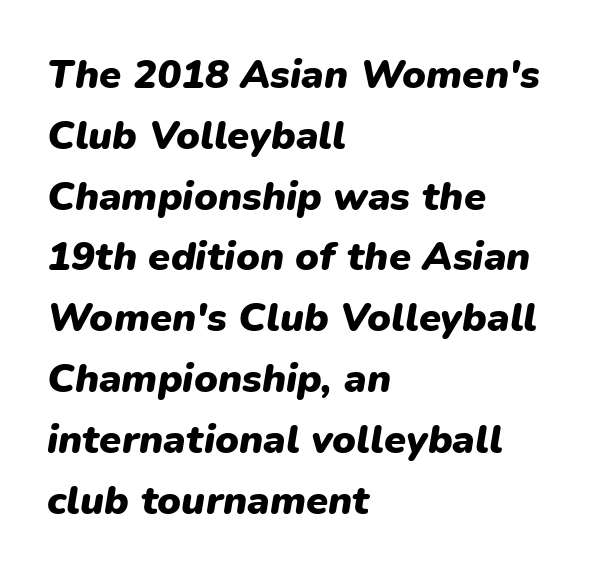
The line texture is even and compact thanks to regular tracking. Varying glyph widths throughout — classic text-font behaviour. A normal amount of white space separates one row of letters from the next. An italicized treatment has been applied to the whole sample. Descenders are the only things crossing below the line.
